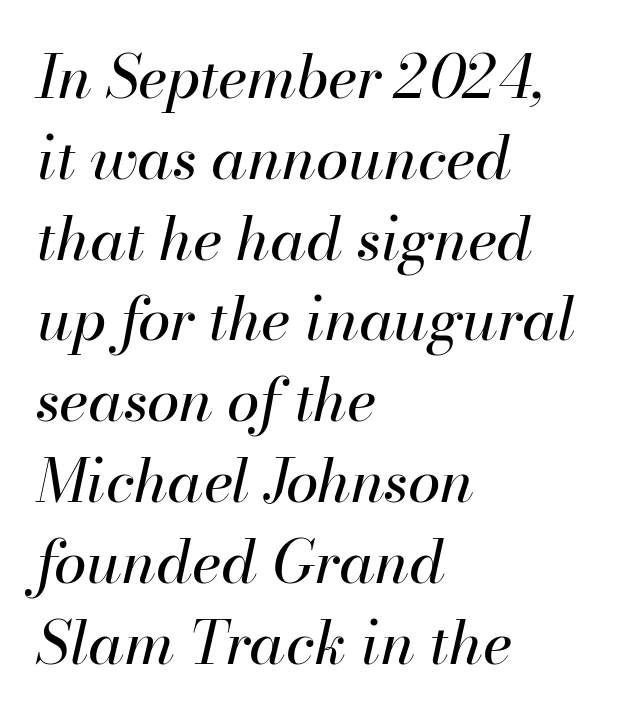
The gap between lines stays unmarked. There is no visible air inserted between adjacent glyphs. Looks like regular typesetting: each glyph gets only the width it needs. Ink coverage per letter is moderate at most. The letters are slanted; this is an italic face. Notice how the passage keeps a crisp vertical edge on the left only.
